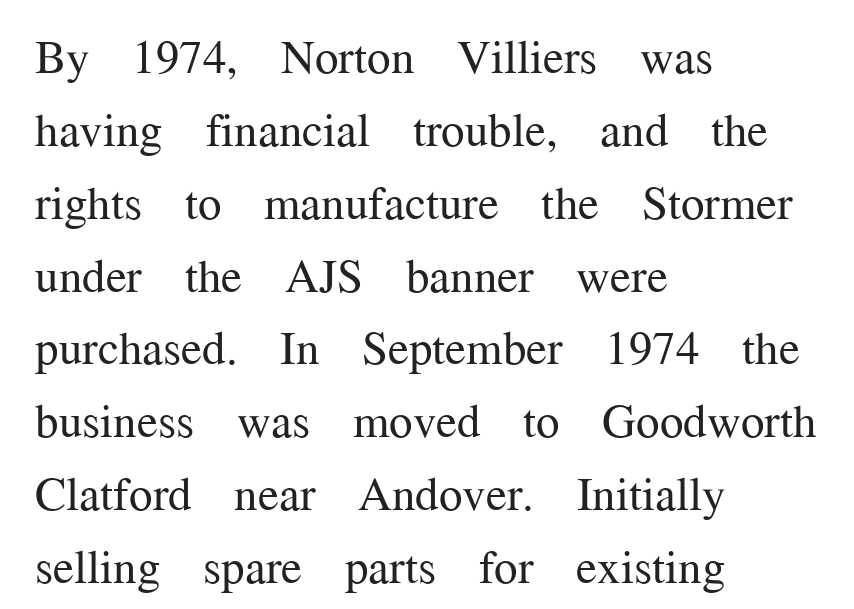
The image shows 47 px regular-weight serif type, upright; set left-aligned, normal line spacing (1.55x), normal letter spacing, not underlined; medium stroke contrast and a medium x-height.
